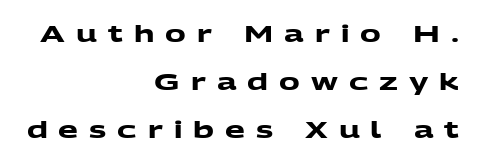
Q: Is the text bold? A: Yes.
Q: Is the text underlined? A: No.
Q: How is the paragraph aligned? A: Right-aligned.
Q: Is the spacing between letters normal or unusually wide? A: Unusually wide.
Q: Is the spacing between lines tight, normal or loose? A: Loose.
